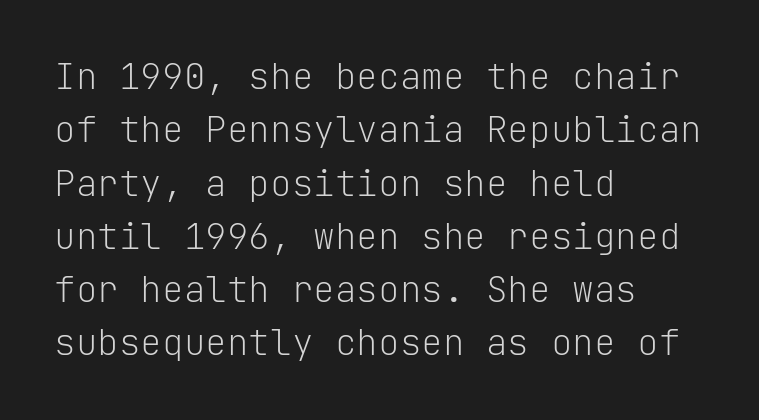
{"serif": "no", "italic": "no", "bold": "no", "weight": "light", "width": "normal", "stroke_contrast": "low", "x_height": "medium", "monospaced": "yes", "underline": "no", "align": "left", "line_spacing": "normal", "line_spacing_ratio": 1.48, "letter_spacing": "normal", "letter_spacing_em": 0.0, "glyph_px": 36}
